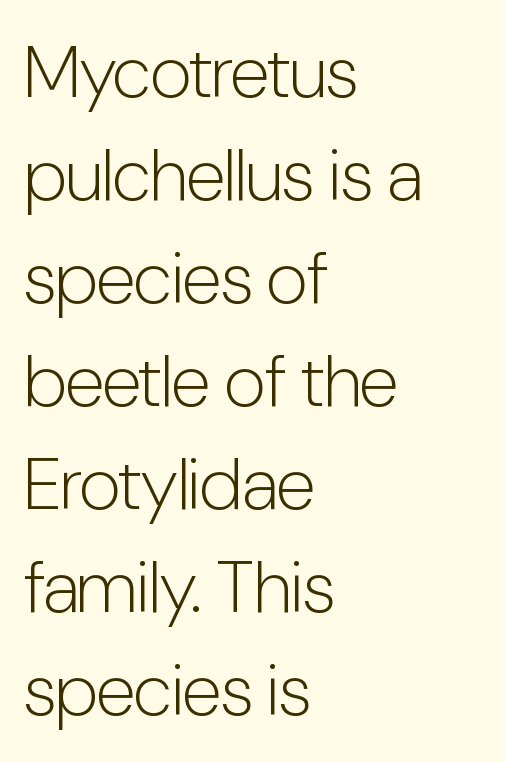
The image shows 73 px light, condensed sans-serif type, upright; set left-aligned, normal line spacing (1.41x), normal letter spacing, not underlined; low stroke contrast and a medium x-height.
